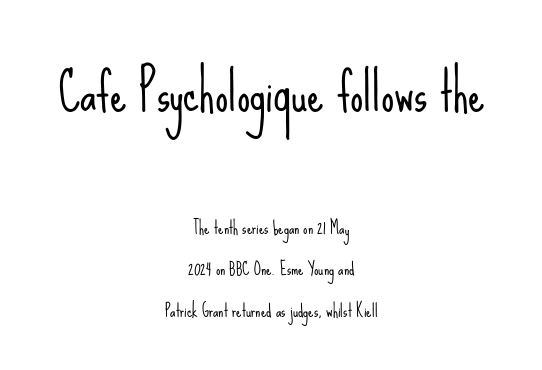
Q: Is the text bold? A: No.
Q: Is the text italic (slanted)? A: No, it is upright.
Q: Is the typeface a serif or a sans-serif typeface? A: Sans-serif.
Q: Is the text underlined? A: No.
Q: How is the paragraph aligned? A: Centered.
Q: Is the spacing between letters normal or unusually wide? A: Normal.
Q: Is the spacing between lines tight, normal or loose? A: Loose.
Q: Which block of text is set in a larger size, the first (top) or the second (bottom)? A: The first (top) one.
Q: Width (condensed, normal, or wide)? A: Condensed.
Q: Stroke contrast? A: Low.
Q: x-height? A: Small.
Q: Monospaced? A: No.
